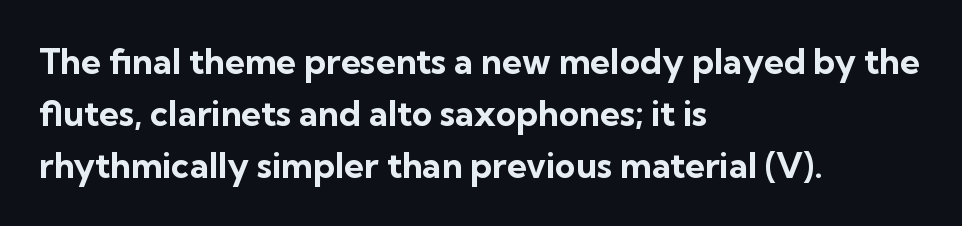
Q: Is the text bold? A: Yes.
Q: Is the text italic (slanted)? A: No, it is upright.
Q: Is the typeface a serif or a sans-serif typeface? A: Sans-serif.
Q: Is the text underlined? A: No.
Q: How is the paragraph aligned? A: Left-aligned.
Q: Is the spacing between letters normal or unusually wide? A: Normal.
Q: Is the spacing between lines tight, normal or loose? A: Normal.
Q: Width (condensed, normal, or wide)? A: Normal.
Q: Stroke contrast? A: Low.
Q: x-height? A: Medium.
Q: Monospaced? A: No.
